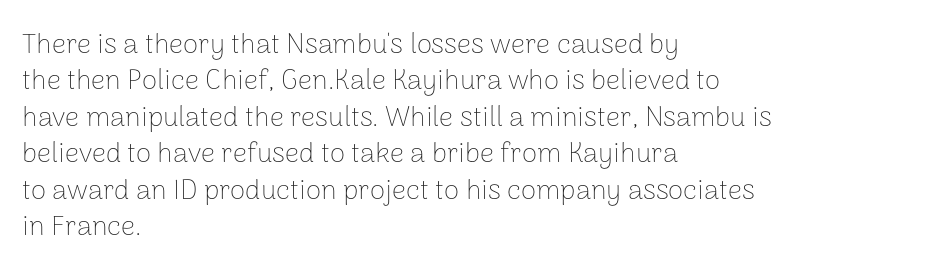
The image shows 28 px thin sans-serif type, upright; set left-aligned, normal line spacing (1.3x), normal letter spacing, not underlined; low stroke contrast and a medium x-height.
